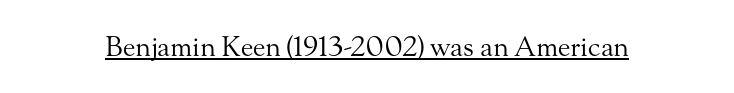
Vertical stems look standard width or narrower in stroke. This sample carries an underscore along the baseline area. Notice how the stems are strictly vertical — no italics here. Spacing between characters is what you'd get straight out of the box.
